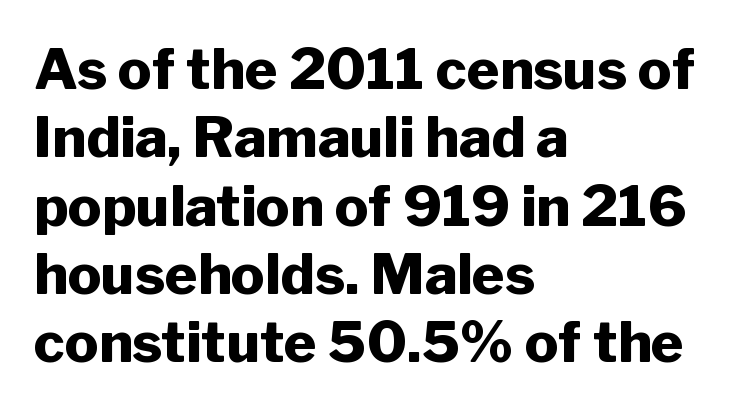
The image shows 56 px heavy sans-serif type, upright; set left-aligned, line spacing 1.22x, normal letter spacing, not underlined; low stroke contrast and a medium x-height.
